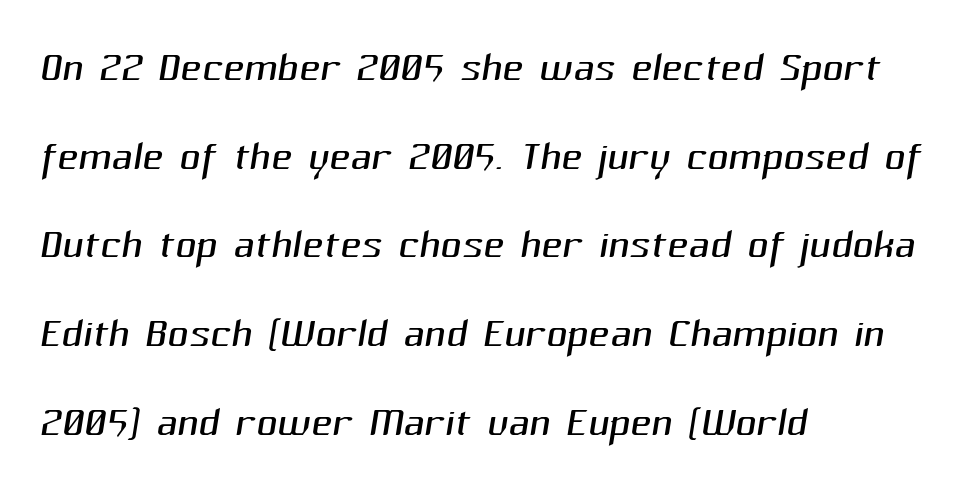
Rows of type keep a routine distance in the vertical direction. Glance below the letters and you will spot only blank space. To sum up the face: it is a sans, with no serifs. Stems and bowls with no extra thickness — not bold. Note the varied advance widths — an 'i' is clearly narrower than an 'm'. The setting favours the left margin, as ordinary paragraphs usually do.
